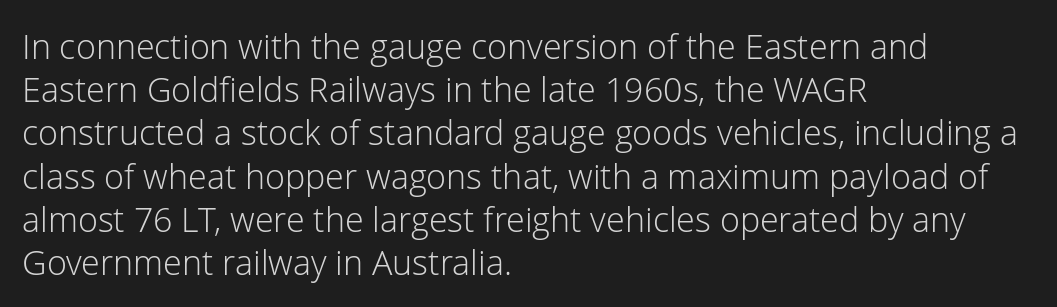
The image shows 34 px light sans-serif type, upright; set left-aligned, normal line spacing (1.27x), normal letter spacing, not underlined; low stroke contrast and a medium x-height.
